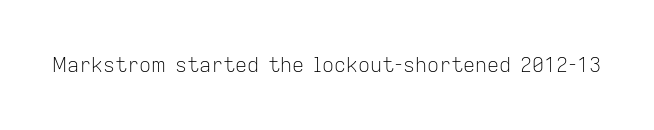
Q: Is the text bold? A: No.
Q: Is the text italic (slanted)? A: No, it is upright.
Q: Is the text underlined? A: No.
Q: Is the spacing between letters normal or unusually wide? A: Normal.
